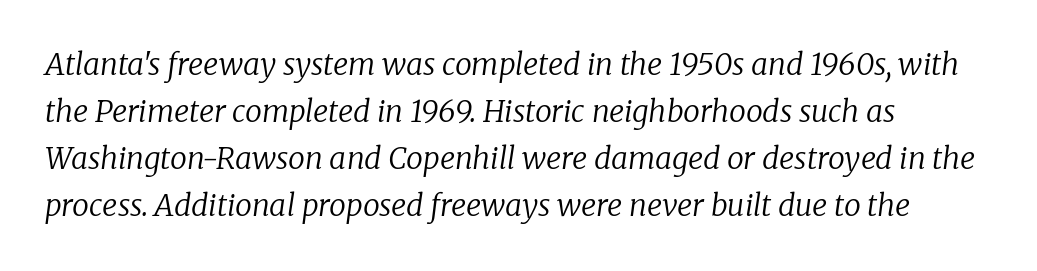
Baseline-to-baseline distance is the conventional proportion of letter height. Think standard paragraph weight, or any step lighter than that. Default kerning and tracking; the words read as compact shapes. These lines were composed using italics.
